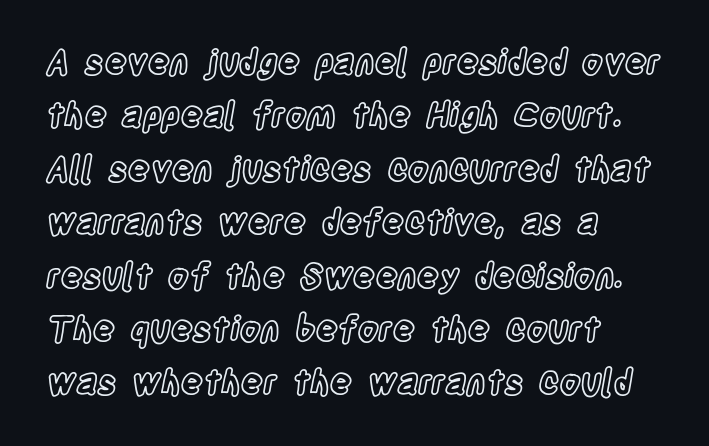
Left-aligned paragraph, ragged on the right. This sample has the flowing, uneven cadence of proportional lettering. The specimen omits any rule beneath the text block's lines.
